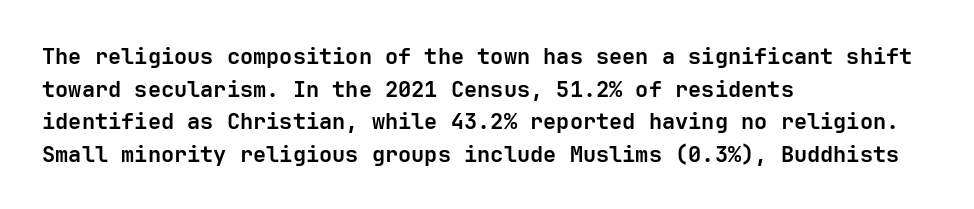
Q: Is the text bold? A: Yes.
Q: Is the text italic (slanted)? A: No, it is upright.
Q: Is the text underlined? A: No.
Q: How is the paragraph aligned? A: Left-aligned.
Q: Is the spacing between letters normal or unusually wide? A: Normal.
Q: Is the spacing between lines tight, normal or loose? A: Normal.
